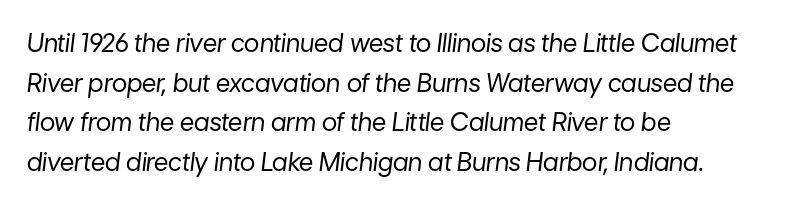
Q: Is the text bold? A: No.
Q: Is the text italic (slanted)? A: Yes, it leans right by about 7 degrees.
Q: Is the text underlined? A: No.
Q: How is the paragraph aligned? A: Left-aligned.
Q: Is the spacing between letters normal or unusually wide? A: Normal.
Q: Is the spacing between lines tight, normal or loose? A: Normal.
